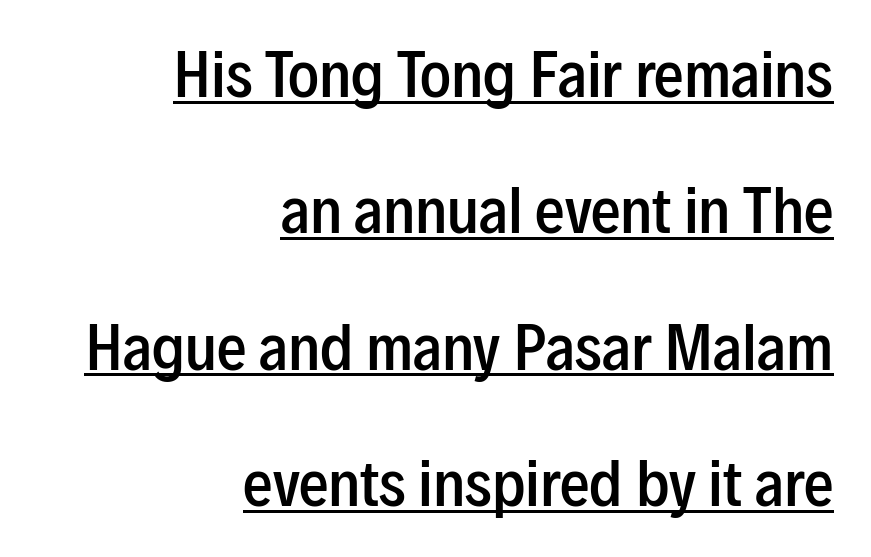
The image shows 59 px semibold, condensed sans-serif type, upright; set right-aligned, loose line spacing (2.31x), normal letter spacing, underlined; low stroke contrast and a medium x-height.
